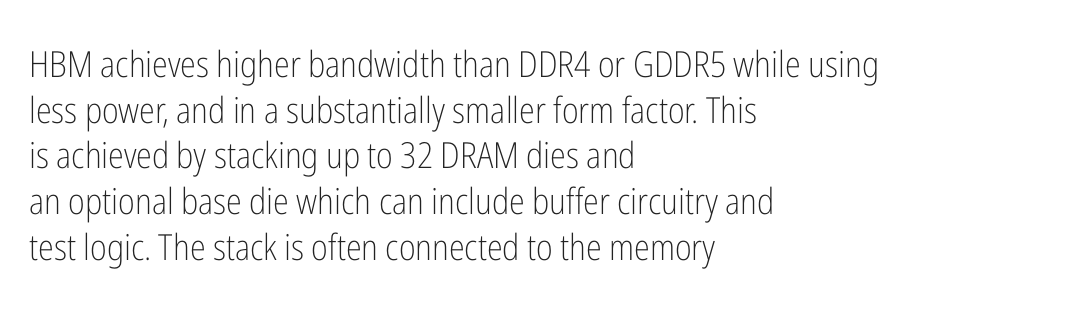
Weight class: somewhere from thin through regular. Line beginnings align vertically; line endings do not. Ascenders rise straight up at ninety degrees. Quick note: interline space is typical. The letters advance in unequal steps, a hallmark of proportional type. The strip under each line holds only bare page.
